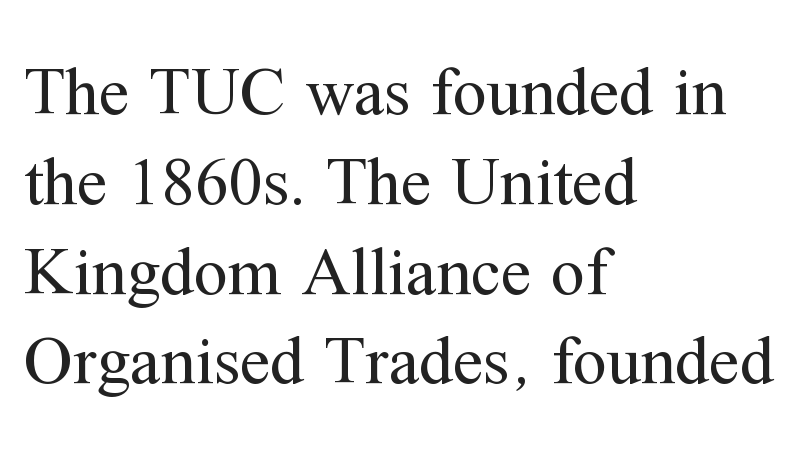
This sample has the flowing, uneven cadence of proportional lettering. Quick note: interline space is typical. Nope, not italic — everything's standing straight. The rendering shows small feet on the letterforms — a serif design. Just letters on the line, the space beneath them empty.
